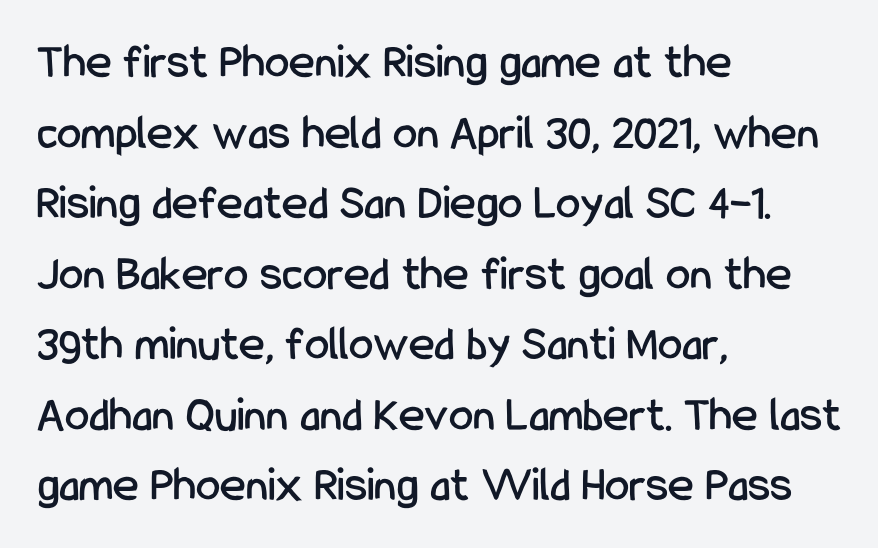
Q: Is the text italic (slanted)? A: No, it is upright.
Q: Is the typeface a serif or a sans-serif typeface? A: Sans-serif.
Q: Is the text underlined? A: No.
Q: How is the paragraph aligned? A: Left-aligned.
Q: Is the spacing between letters normal or unusually wide? A: Normal.
Q: Is the spacing between lines tight, normal or loose? A: Normal.
Q: Width (condensed, normal, or wide)? A: Condensed.
Q: Stroke contrast? A: Low.
Q: x-height? A: Medium.
Q: Monospaced? A: No.
